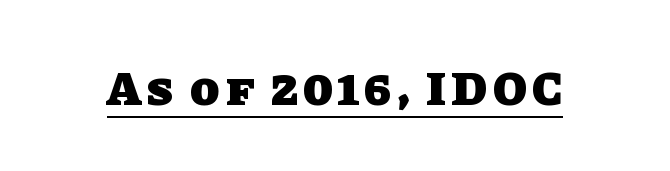
These lines are rendered in a variable-pitch font. The passage shown is emphatically bold. The letters carry no serifs — their stems end cleanly without finishing strokes. Underlining? Definitely there.
